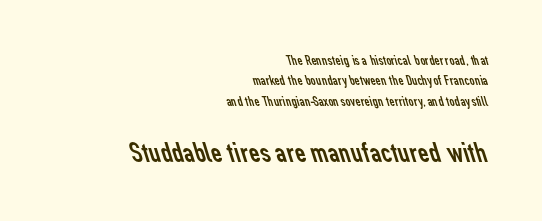
The type is set solid horizontally, with unmodified tracking. Think standard paragraph weight, or any step lighter than that. This sample has the flowing, uneven cadence of proportional lettering. The face used here is a sans, in the tradition of grotesques and geometrics. Compared with typical paragraphs, the rows here are spaced about the same.
